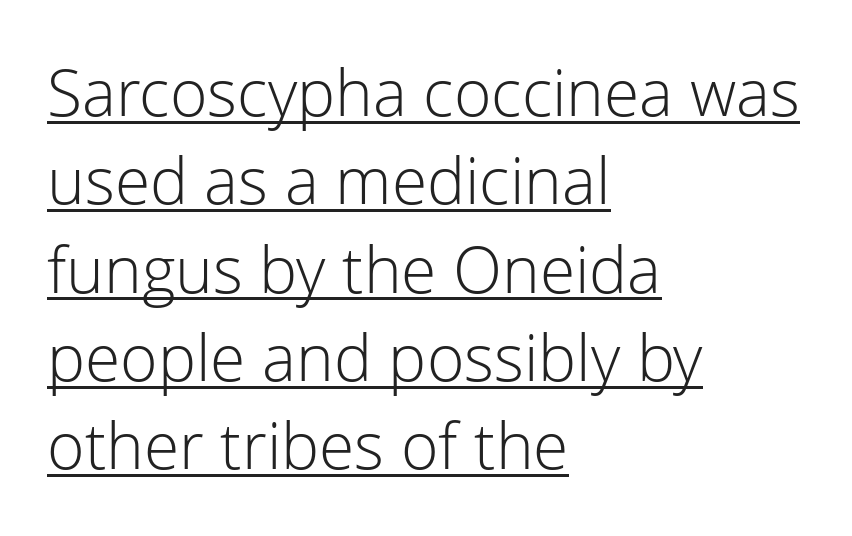
{"serif": "no", "italic": "no", "bold": "no", "weight": "light", "width": "normal", "stroke_contrast": "low", "x_height": "medium", "monospaced": "no", "underline": "yes", "align": "left", "line_spacing": "normal", "line_spacing_ratio": 1.38, "letter_spacing": "normal", "letter_spacing_em": 0.0, "glyph_px": 64}
